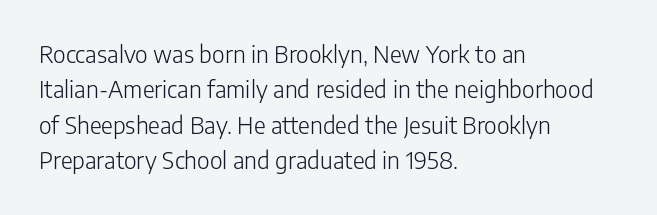
{"italic": "no", "bold": "no", "underline": "no", "align": "left", "line_spacing": "normal", "line_spacing_ratio": 1.54, "letter_spacing": "normal", "letter_spacing_em": 0.0, "glyph_px": 23}
